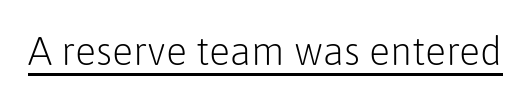
{"serif": "no", "italic": "no", "bold": "no", "weight": "light", "width": "normal", "stroke_contrast": "low", "x_height": "medium", "monospaced": "no", "underline": "yes", "letter_spacing": "normal", "letter_spacing_em": 0.0, "glyph_px": 39}
